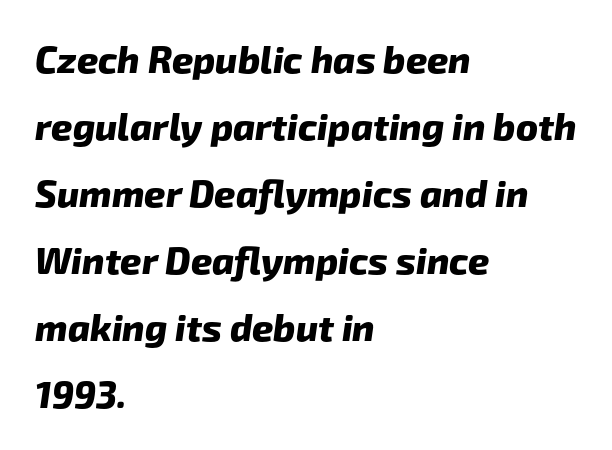
{"serif": "no", "bold": "yes", "weight": "heavy", "width": "normal", "stroke_contrast": "low", "x_height": "medium", "monospaced": "no", "underline": "no", "align": "left", "line_spacing_ratio": 1.81, "letter_spacing": "normal", "letter_spacing_em": 0.0, "glyph_px": 37}
